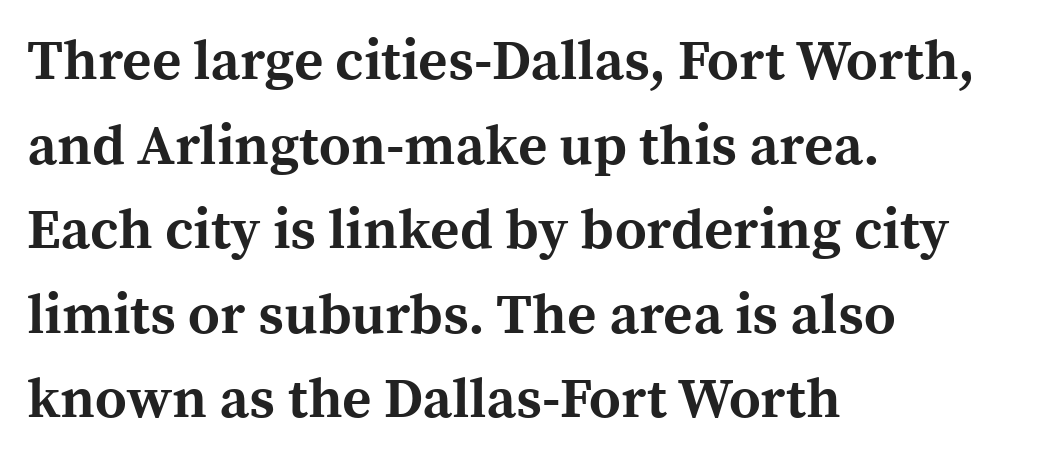
{"serif": "yes", "italic": "no", "bold": "yes", "weight": "bold", "width": "normal", "x_height": "medium", "monospaced": "no", "underline": "no", "align": "left", "line_spacing": "normal", "line_spacing_ratio": 1.51, "letter_spacing": "normal", "letter_spacing_em": 0.0, "glyph_px": 56}
